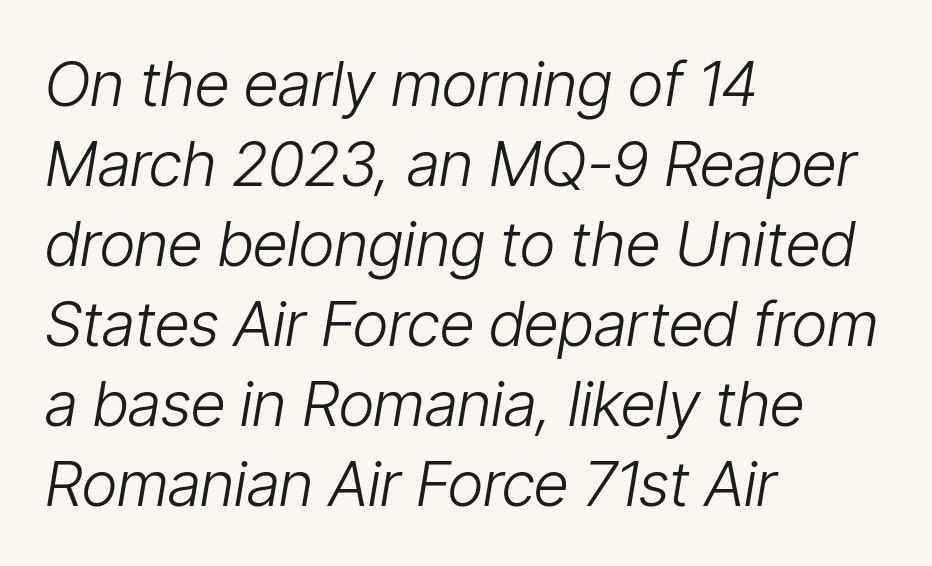
{"italic": "yes", "lean": "right", "slant_degrees": 9, "bold": "no", "weight": "light", "width": "condensed", "stroke_contrast": "low", "x_height": "medium", "monospaced": "no", "underline": "no", "align": "left", "line_spacing": "normal", "line_spacing_ratio": 1.29, "letter_spacing": "normal", "letter_spacing_em": 0.0, "glyph_px": 62}
